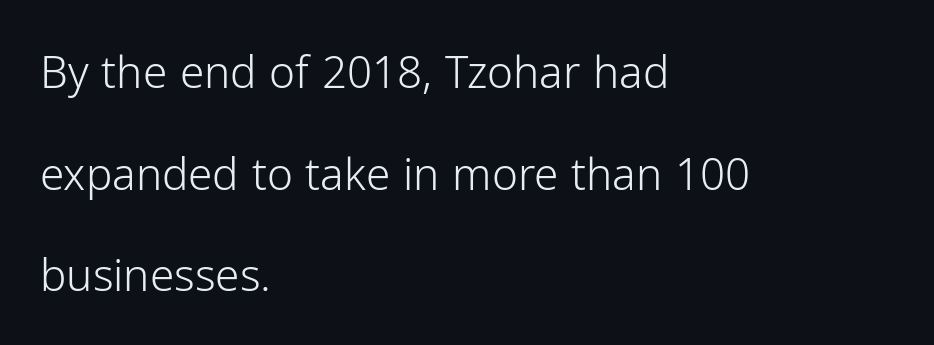
Short and long lines alike share a common starting point at left. The passage shown has conventional tracking throughout. Any mark beneath the type? The region is blank. Stroke thickness stays within the range of a standard reading face or lighter. This sample has the flowing, uneven cadence of proportional lettering.
